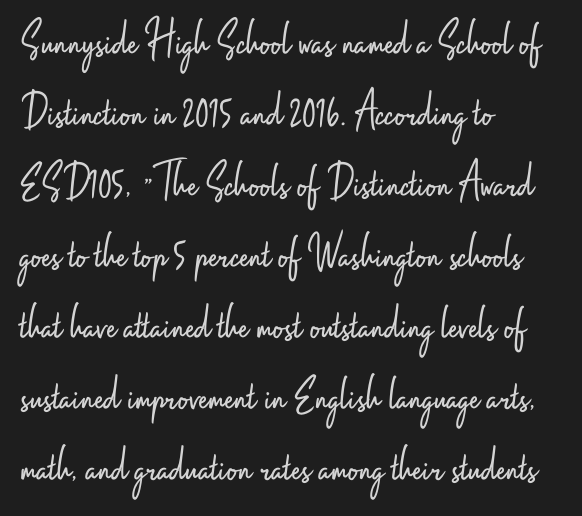
This sample uses plain, unmodified letter spacing. Varying glyph widths throughout — classic text-font behaviour. Layout note: lines flush left. Leading matches the norm, producing a regular column. Does the type have serifs? No, each stem ends abruptly.
